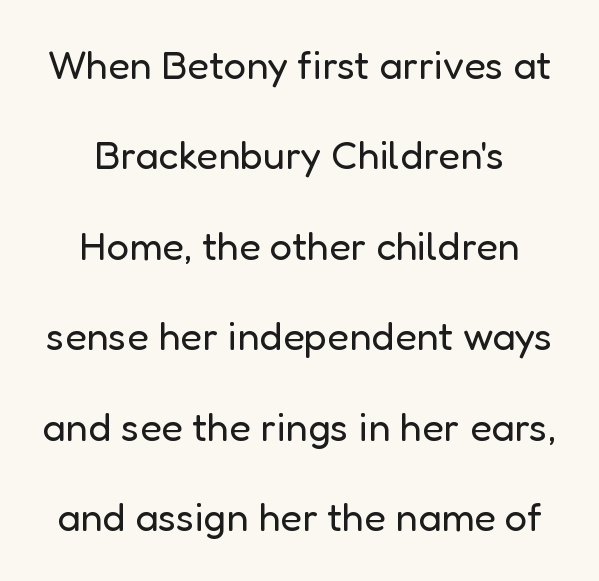
The image shows 40 px regular-weight sans-serif type, upright; set centered, loose line spacing (2.26x), normal letter spacing, not underlined; low stroke contrast and a medium x-height.
